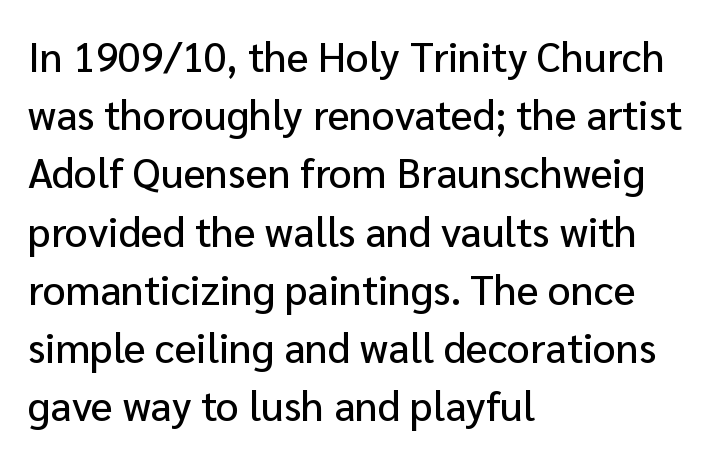
Q: Is the text italic (slanted)? A: No, it is upright.
Q: Is the typeface a serif or a sans-serif typeface? A: Sans-serif.
Q: Is the text underlined? A: No.
Q: How is the paragraph aligned? A: Left-aligned.
Q: Is the spacing between letters normal or unusually wide? A: Normal.
Q: Is the spacing between lines tight, normal or loose? A: Normal.
Q: Width (condensed, normal, or wide)? A: Normal.
Q: Stroke contrast? A: Low.
Q: x-height? A: Medium.
Q: Monospaced? A: No.
